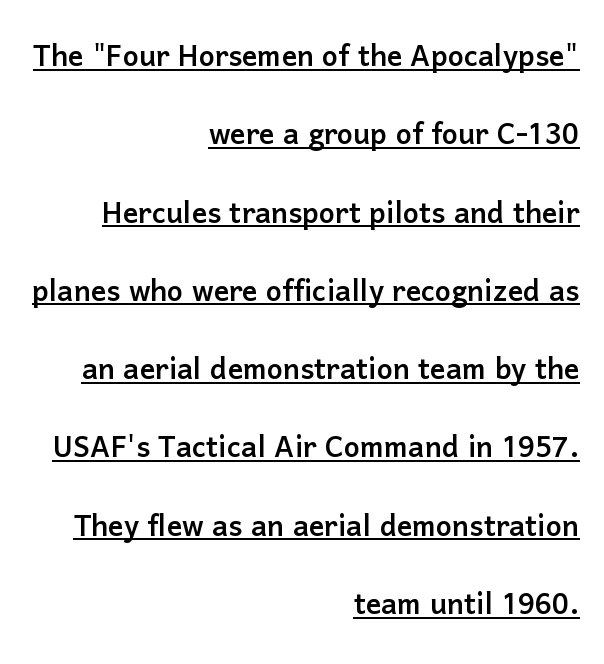
Q: Is the text italic (slanted)? A: No, it is upright.
Q: Is the typeface a serif or a sans-serif typeface? A: Sans-serif.
Q: Is the text underlined? A: Yes.
Q: How is the paragraph aligned? A: Right-aligned.
Q: Is the spacing between letters normal or unusually wide? A: Normal.
Q: Is the spacing between lines tight, normal or loose? A: Loose.
Q: Width (condensed, normal, or wide)? A: Normal.
Q: Stroke contrast? A: Low.
Q: x-height? A: Medium.
Q: Monospaced? A: No.
